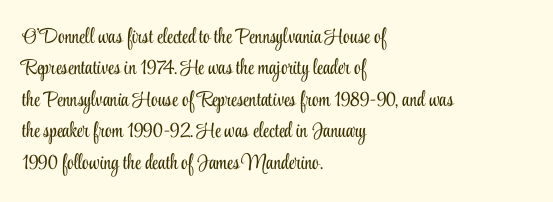
The image shows 21 px text type; set left-aligned, normal line spacing (1.5x), normal letter spacing, not underlined.
